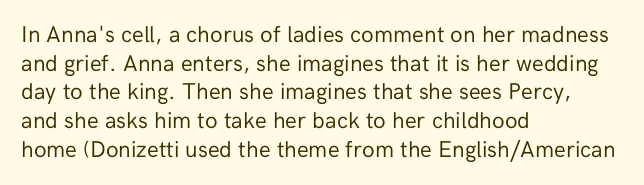
Q: Is the text bold? A: No.
Q: Is the text italic (slanted)? A: No, it is upright.
Q: Is the text underlined? A: No.
Q: How is the paragraph aligned? A: Left-aligned.
Q: Is the spacing between letters normal or unusually wide? A: Normal.
Q: Is the spacing between lines tight, normal or loose? A: Normal.
